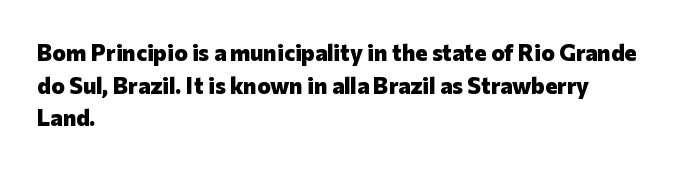
Q: Is the text bold? A: Yes.
Q: Is the text italic (slanted)? A: No, it is upright.
Q: Is the text underlined? A: No.
Q: How is the paragraph aligned? A: Left-aligned.
Q: Is the spacing between letters normal or unusually wide? A: Normal.
Q: Is the spacing between lines tight, normal or loose? A: Normal.
